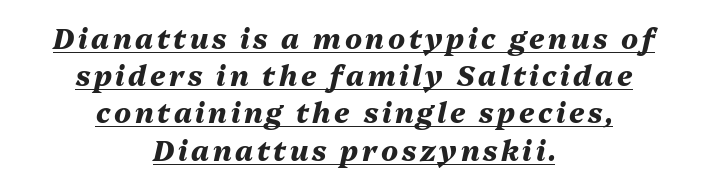
Q: Is the text bold? A: Yes.
Q: Is the text italic (slanted)? A: Yes, it leans right by about 13 degrees.
Q: Is the text underlined? A: Yes.
Q: How is the paragraph aligned? A: Centered.
Q: Is the spacing between lines tight, normal or loose? A: Normal.
Q: Width (condensed, normal, or wide)? A: Normal.
Q: Stroke contrast? A: Medium.
Q: x-height? A: Medium.
Q: Monospaced? A: No.
